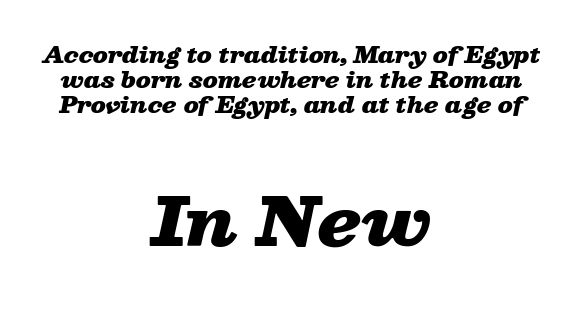
The image shows 66 px heavy, wide type, italic (leaning right); set centered, tight line spacing (1.14x), normal letter spacing, not underlined; the second (bottom) block is 3.0x larger; low stroke contrast and a medium x-height.
